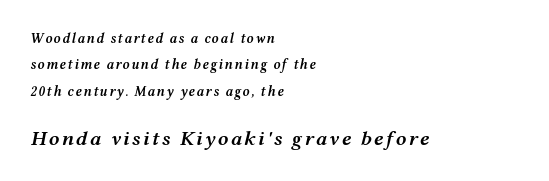
{"italic": "yes", "lean": "right", "slant_degrees": 12, "bold": "semi", "underline": "no", "align": "left", "line_spacing_ratio": 1.88, "larger_block": "second", "size_ratio": 1.5, "glyph_px": 21}
